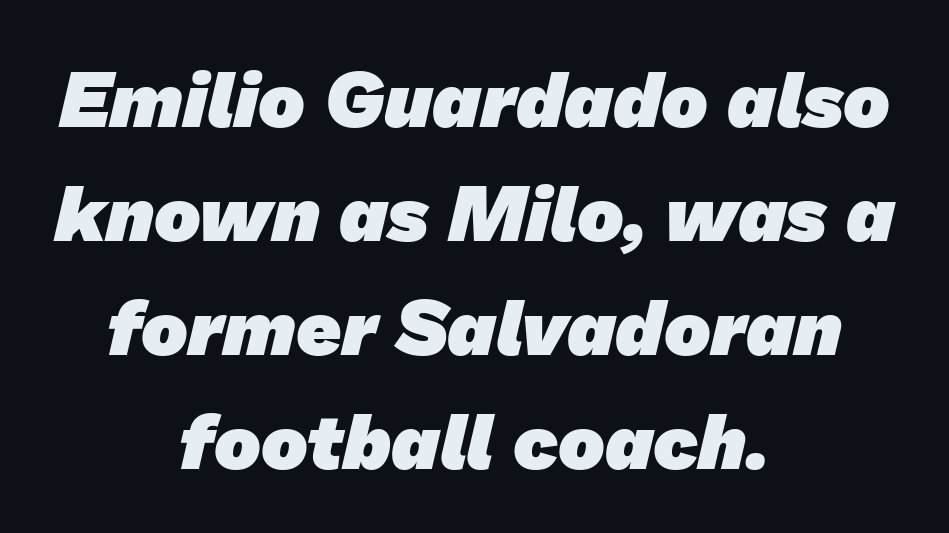
{"serif": "no", "bold": "yes", "weight": "heavy", "width": "normal", "stroke_contrast": "low", "x_height": "medium", "monospaced": "no", "underline": "no", "align": "center", "line_spacing": "normal", "line_spacing_ratio": 1.46, "letter_spacing": "normal", "letter_spacing_em": 0.0, "glyph_px": 78}
